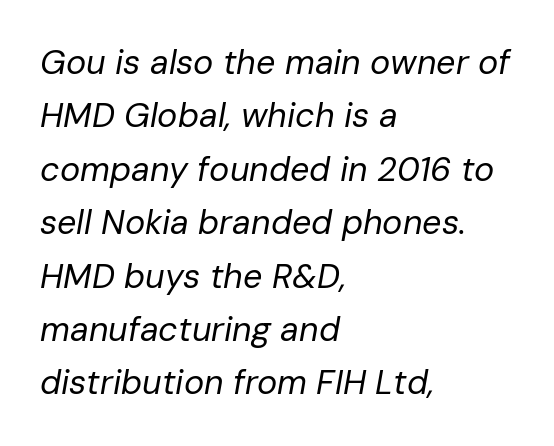
Q: Is the text bold? A: No.
Q: Is the text italic (slanted)? A: Yes, it leans right by about 10 degrees.
Q: Is the text underlined? A: No.
Q: How is the paragraph aligned? A: Left-aligned.
Q: Is the spacing between letters normal or unusually wide? A: Normal.
Q: Is the spacing between lines tight, normal or loose? A: Normal.
Q: Width (condensed, normal, or wide)? A: Normal.
Q: Stroke contrast? A: Low.
Q: x-height? A: Medium.
Q: Monospaced? A: No.
